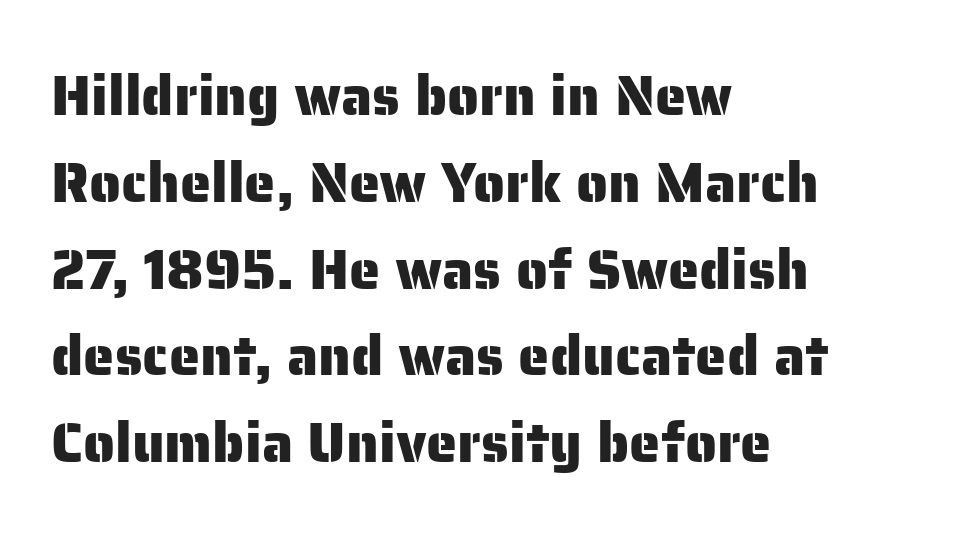
Letter spacing: default. The setting favours the left margin, as ordinary paragraphs usually do. A clean baseline with only descenders dipping below it. The font's upright variant was chosen for this text.
